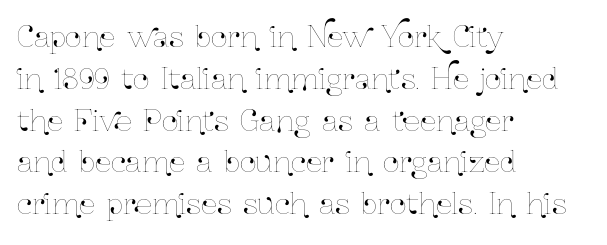
{"italic": "no", "width": "condensed", "stroke_contrast": "low", "x_height": "medium", "monospaced": "no", "underline": "no", "align": "left", "line_spacing": "normal", "line_spacing_ratio": 1.44, "letter_spacing": "normal", "letter_spacing_em": 0.0, "glyph_px": 29}
